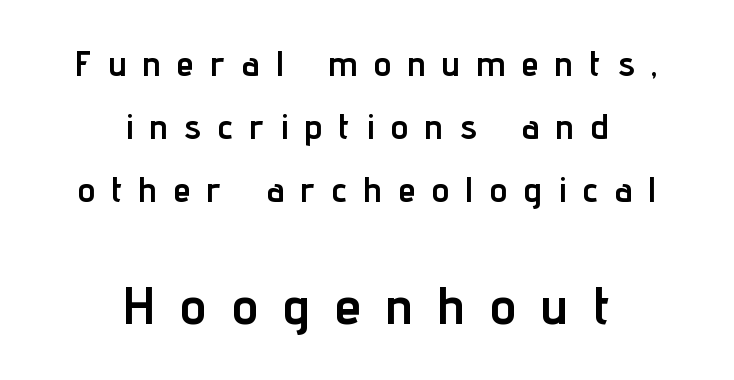
Unmarked baselines from the first word to the last. Nope, no serifs anywhere on these letters. The face used here is rendered with a markedly widened letterfit. Every stem runs plumb, perpendicular to the baseline.
